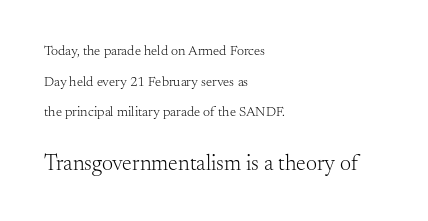
Glance below the letters and you will spot only blank space. These two chunks differ in scale, with the bottom chunk taking the larger measure. Does extra space separate the letters? No, they use regular spacing. Is there much room between lines? Yes — plenty of vertical air separates them.
